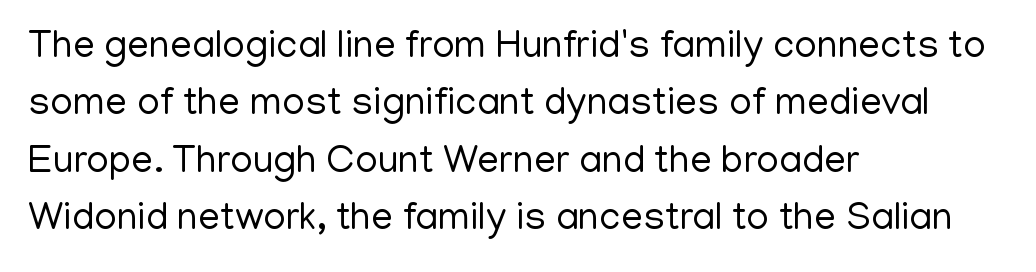
{"serif": "no", "italic": "no", "bold": "no", "weight": "regular", "width": "normal", "stroke_contrast": "low", "x_height": "medium", "monospaced": "no", "underline": "no", "align": "left", "line_spacing": "normal", "line_spacing_ratio": 1.47, "letter_spacing": "normal", "letter_spacing_em": 0.0, "glyph_px": 39}
